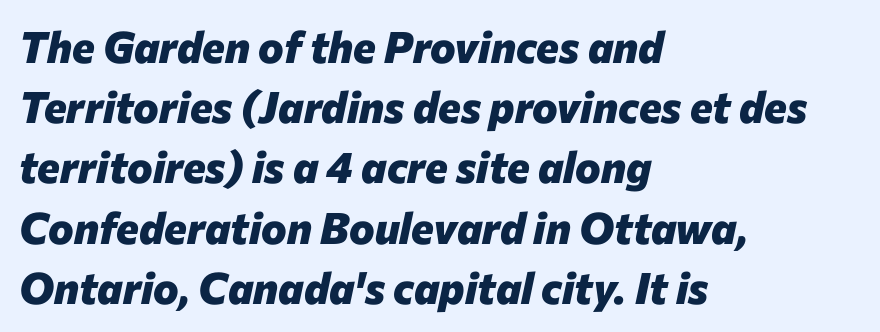
Q: Is the text bold? A: Yes.
Q: Is the text italic (slanted)? A: Yes, it leans right by about 12 degrees.
Q: Is the text underlined? A: No.
Q: How is the paragraph aligned? A: Left-aligned.
Q: Is the spacing between letters normal or unusually wide? A: Normal.
Q: Is the spacing between lines tight, normal or loose? A: Normal.
Q: Width (condensed, normal, or wide)? A: Normal.
Q: Stroke contrast? A: Low.
Q: x-height? A: Medium.
Q: Monospaced? A: No.
